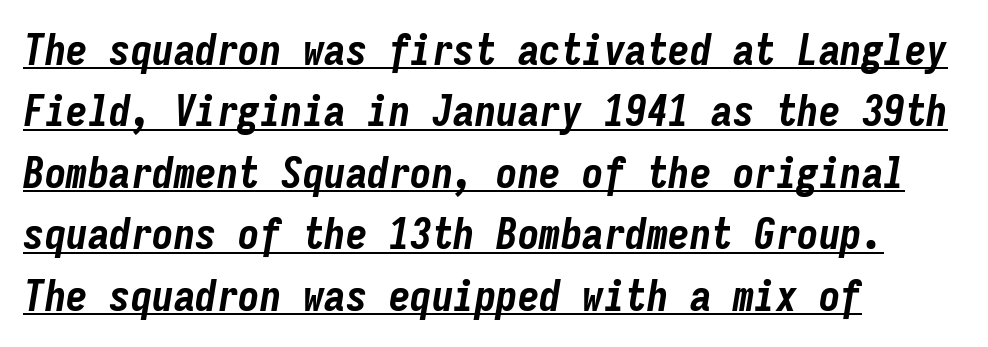
The image shows 43 px bold, condensed type, italic (leaning right), monospaced; set left-aligned, normal line spacing (1.43x), normal letter spacing, underlined; low stroke contrast and a medium x-height.
